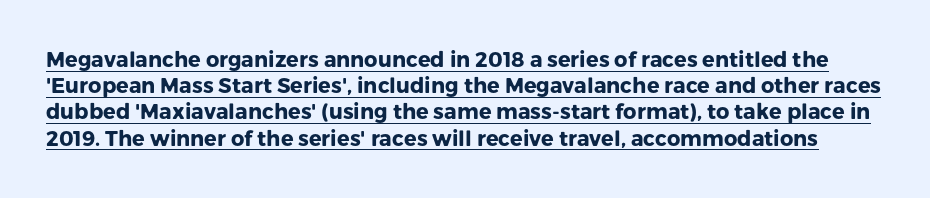
You can tell it's not italic because the verticals are truly vertical. The block of text has a typical density, with ordinary space between rows. A baseline rule has been typeset under these characters. The strokes are fattened all the way to bold.
